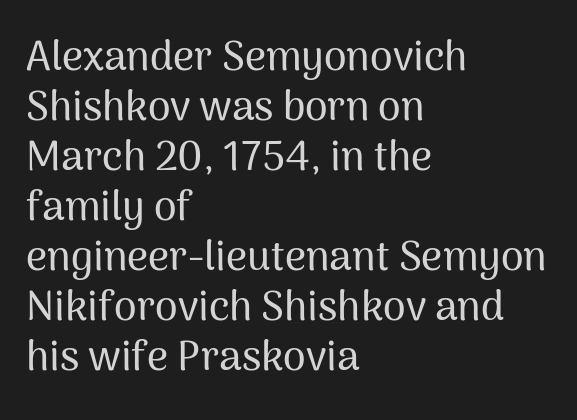
Q: Is the text italic (slanted)? A: No, it is upright.
Q: Is the typeface a serif or a sans-serif typeface? A: Sans-serif.
Q: Is the text underlined? A: No.
Q: How is the paragraph aligned? A: Left-aligned.
Q: Is the spacing between letters normal or unusually wide? A: Normal.
Q: Width (condensed, normal, or wide)? A: Normal.
Q: Stroke contrast? A: Medium.
Q: x-height? A: Medium.
Q: Monospaced? A: No.
